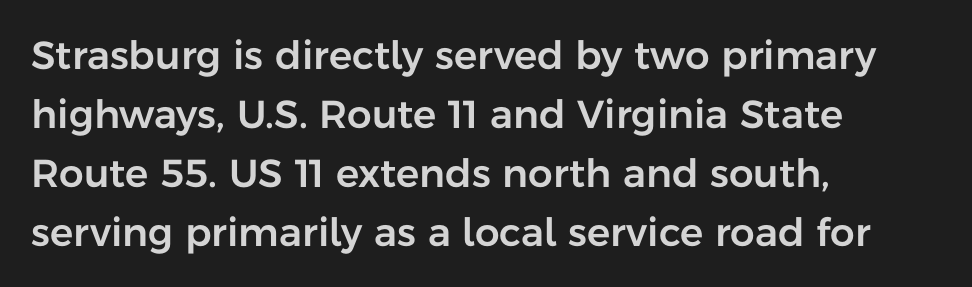
Q: Is the text italic (slanted)? A: No, it is upright.
Q: Is the typeface a serif or a sans-serif typeface? A: Sans-serif.
Q: Is the text underlined? A: No.
Q: How is the paragraph aligned? A: Left-aligned.
Q: Is the spacing between letters normal or unusually wide? A: Normal.
Q: Is the spacing between lines tight, normal or loose? A: Normal.
Q: Width (condensed, normal, or wide)? A: Normal.
Q: Stroke contrast? A: Low.
Q: x-height? A: Medium.
Q: Monospaced? A: No.
